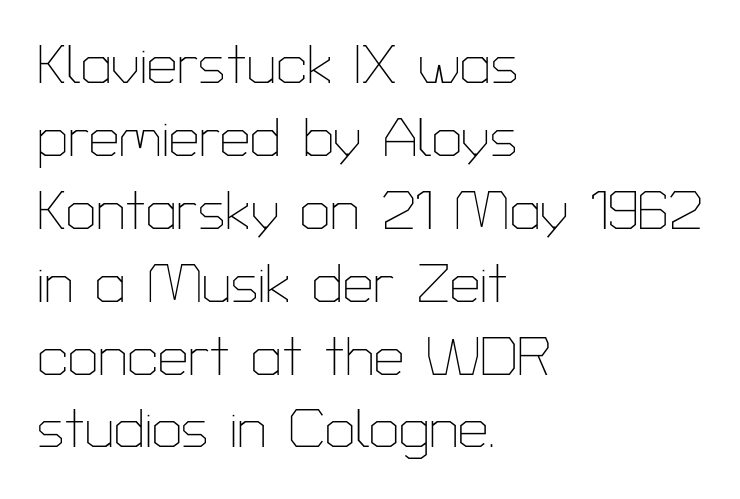
Students, observe: this is what conventionally led text looks like. The weight tops out at a normal text grade. These lines were composed using upright roman letters. These lines are set flush left with a ragged right edge.
